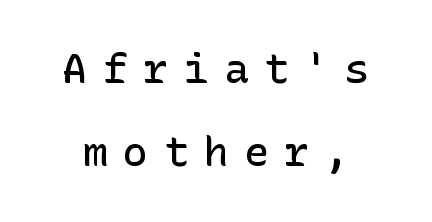
{"serif": "no", "italic": "no", "bold": "semi", "weight": "semibold", "width": "normal", "stroke_contrast": "low", "x_height": "medium", "underline": "no", "line_spacing": "loose", "line_spacing_ratio": 2.03, "letter_spacing": "wide", "letter_spacing_em": 0.38, "glyph_px": 41}
